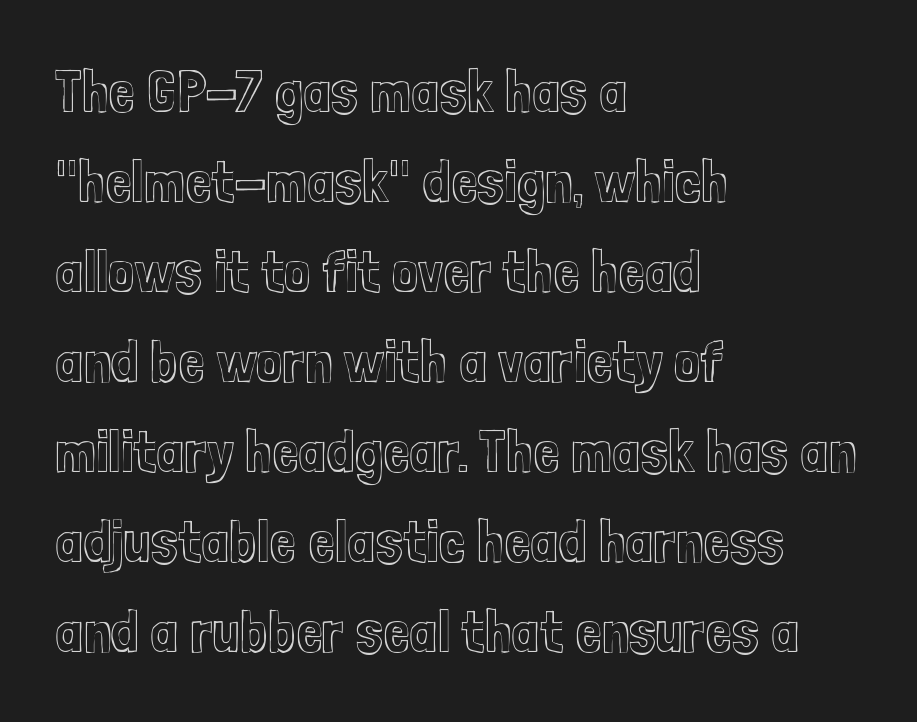
{"italic": "no", "width": "condensed", "x_height": "medium", "monospaced": "no", "underline": "no", "align": "left", "line_spacing": "normal", "line_spacing_ratio": 1.5, "letter_spacing": "normal", "letter_spacing_em": 0.0, "glyph_px": 60}
